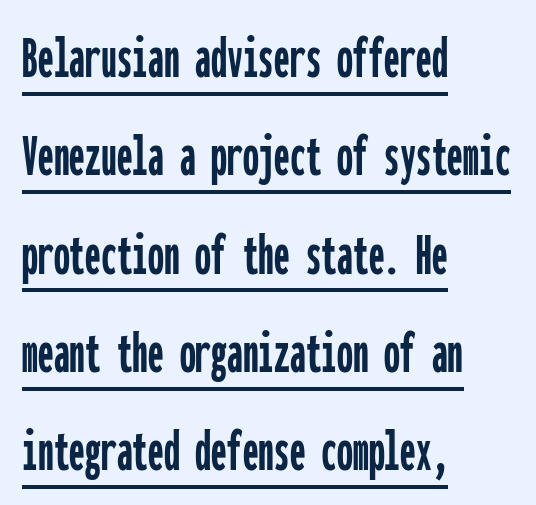
A student would call this left alignment; a typographer would say flush left, rag right. These lines were composed using upright roman letters. Does a line run under the words? Yes, clearly. Short note: letters normally spaced.
